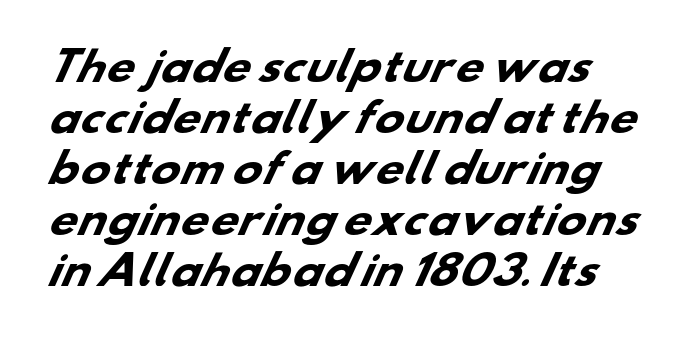
{"serif": "no", "bold": "yes", "weight": "heavy", "width": "wide", "stroke_contrast": "low", "x_height": "small", "monospaced": "no", "underline": "no", "line_spacing": "normal", "line_spacing_ratio": 1.31, "letter_spacing": "normal", "letter_spacing_em": 0.0, "glyph_px": 39}
